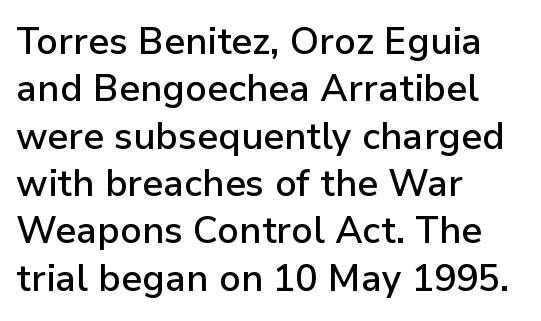
Q: Is the text bold? A: Semi-bold.
Q: Is the text italic (slanted)? A: No, it is upright.
Q: Is the typeface a serif or a sans-serif typeface? A: Sans-serif.
Q: Is the text underlined? A: No.
Q: How is the paragraph aligned? A: Left-aligned.
Q: Is the spacing between letters normal or unusually wide? A: Normal.
Q: Is the spacing between lines tight, normal or loose? A: Normal.
Q: Width (condensed, normal, or wide)? A: Normal.
Q: Stroke contrast? A: Low.
Q: x-height? A: Medium.
Q: Monospaced? A: No.
